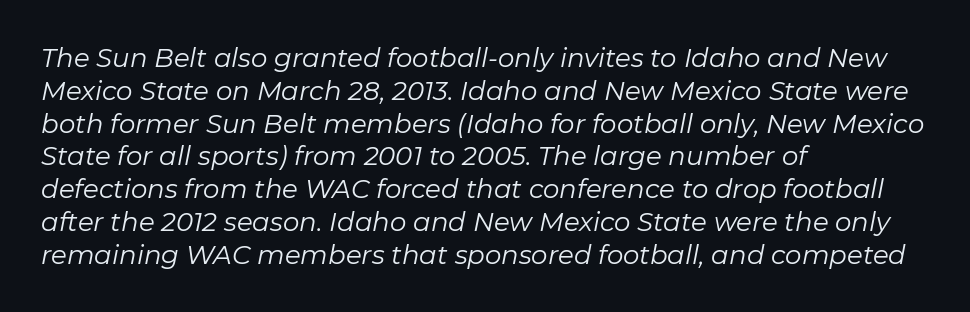
The image shows 26 px text type, italic (leaning right); set left-aligned, normal line spacing (1.26x), normal letter spacing, not underlined.
